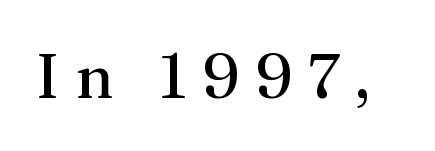
The image shows 63 px regular-weight serif type, upright; set unusually wide letter spacing (+0.25 em), not underlined; medium stroke contrast and a medium x-height.
